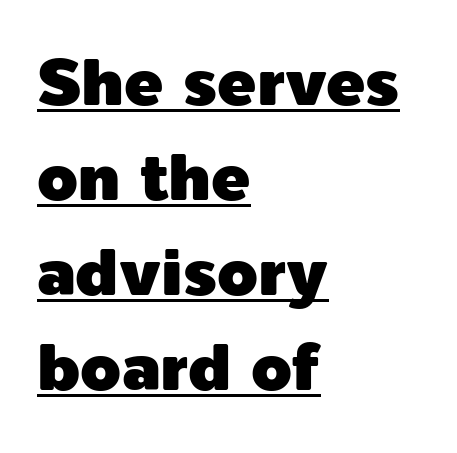
Q: Is the text italic (slanted)? A: No, it is upright.
Q: Is the typeface a serif or a sans-serif typeface? A: Sans-serif.
Q: Is the text underlined? A: Yes.
Q: How is the paragraph aligned? A: Left-aligned.
Q: Is the spacing between letters normal or unusually wide? A: Normal.
Q: Is the spacing between lines tight, normal or loose? A: Normal.
Q: Width (condensed, normal, or wide)? A: Normal.
Q: x-height? A: Medium.
Q: Monospaced? A: No.
